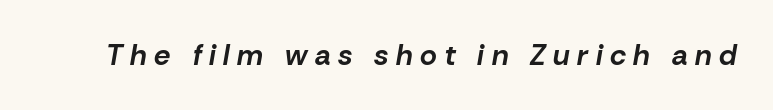
{"italic": "yes", "lean": "right", "slant_degrees": 10, "bold": "yes", "weight": "bold", "width": "normal", "stroke_contrast": "low", "x_height": "medium", "monospaced": "no", "underline": "no", "letter_spacing": "wide", "letter_spacing_em": 0.26, "glyph_px": 29}
